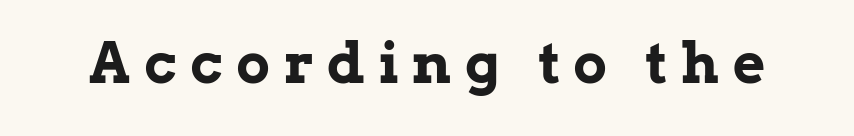
Heavy, bold letterforms. The lettering stays uniformly vertical, giving the passage a roman look. A typesetter would call this proportional, since set widths differ per character. Type without underlining.
